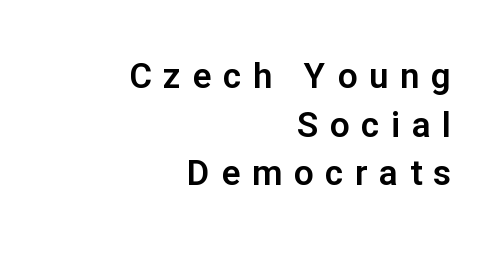
{"serif": "no", "italic": "no", "width": "normal", "stroke_contrast": "low", "x_height": "medium", "monospaced": "no", "underline": "no", "align": "right", "line_spacing": "normal", "line_spacing_ratio": 1.39, "letter_spacing": "wide", "letter_spacing_em": 0.33, "glyph_px": 35}
